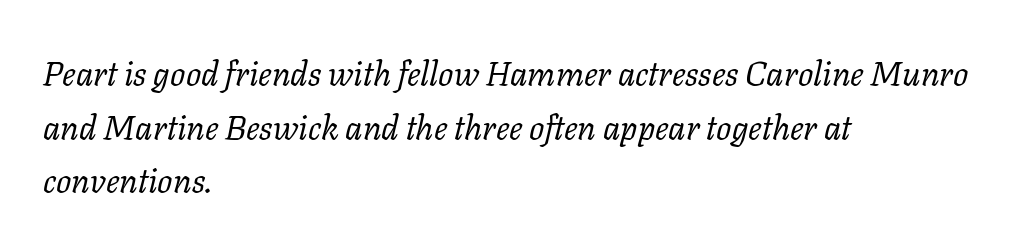
Compared with typical paragraphs, the rows here are spaced about the same. The characters display serif detailing at their extremities. Quick note: italic. The paragraph shown leans on its left margin. The rendering keeps characters at their native spacing.
